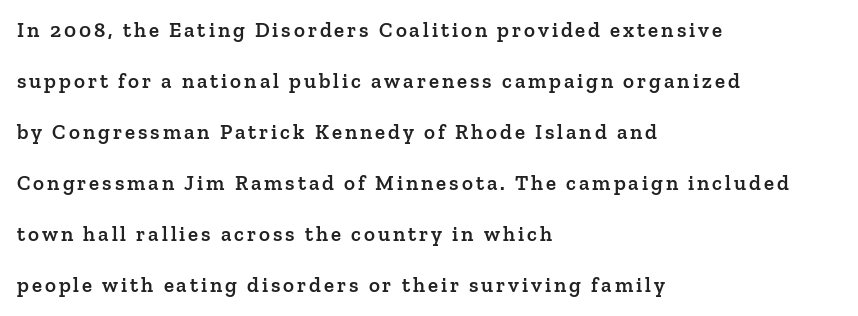
{"italic": "no", "bold": "semi", "underline": "no", "align": "left", "line_spacing": "loose", "line_spacing_ratio": 2.43, "glyph_px": 21}
